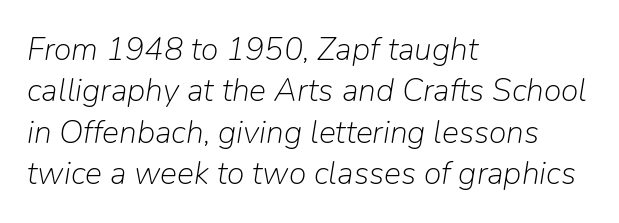
You could call the tracking neutral — neither tight nor loose. Heaviness? Minimal to ordinary, like unemphasized prose. These lines were composed using italics. Note the varied advance widths — an 'i' is clearly narrower than an 'm'.
